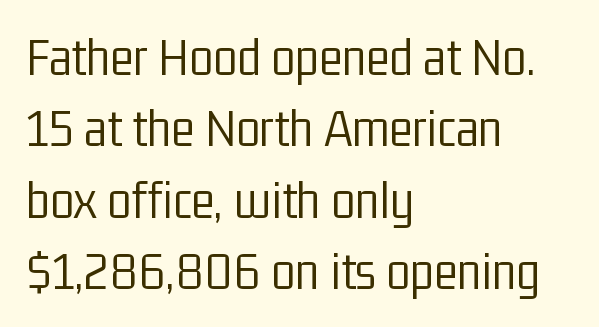
{"serif": "no", "italic": "no", "bold": "no", "weight": "light", "width": "condensed", "stroke_contrast": "low", "x_height": "medium", "monospaced": "no", "underline": "no", "align": "left", "line_spacing": "normal", "line_spacing_ratio": 1.3, "letter_spacing": "normal", "letter_spacing_em": 0.0, "glyph_px": 55}
